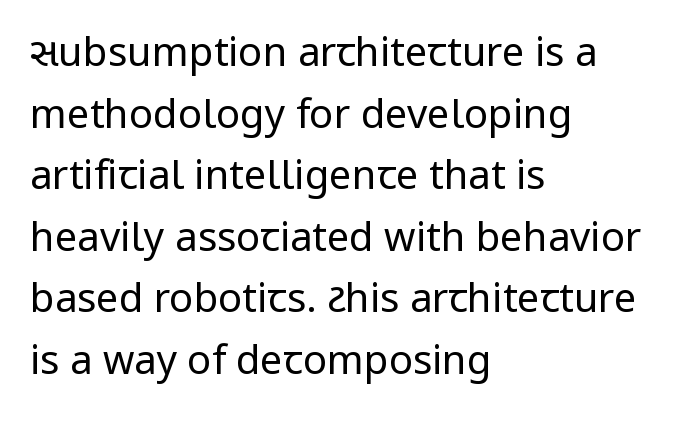
{"serif": "no", "italic": "no", "bold": "no", "weight": "regular", "width": "normal", "stroke_contrast": "low", "x_height": "medium", "monospaced": "no", "underline": "no", "align": "left", "line_spacing": "normal", "line_spacing_ratio": 1.54, "letter_spacing": "normal", "letter_spacing_em": 0.0, "glyph_px": 40}
